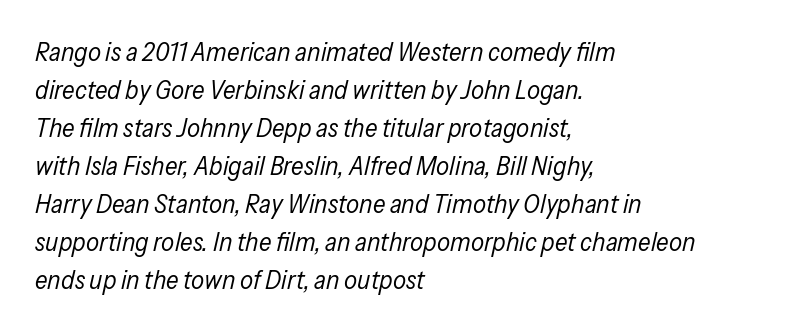
{"italic": "yes", "lean": "right", "slant_degrees": 13, "bold": "no", "underline": "no", "align": "left", "line_spacing": "normal", "line_spacing_ratio": 1.46, "letter_spacing": "normal", "letter_spacing_em": 0.0, "glyph_px": 26}
